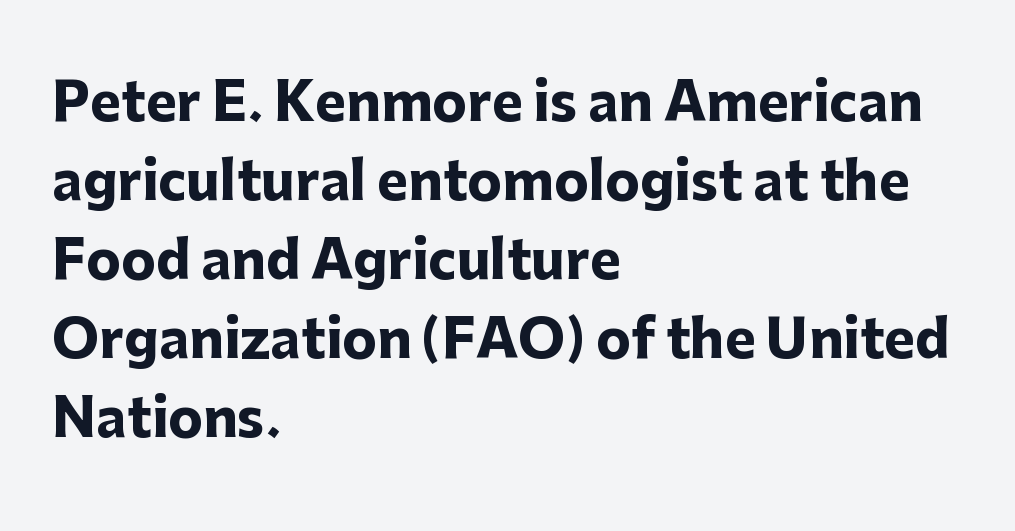
Q: Is the text bold? A: Yes.
Q: Is the text italic (slanted)? A: No, it is upright.
Q: Is the typeface a serif or a sans-serif typeface? A: Sans-serif.
Q: Is the text underlined? A: No.
Q: How is the paragraph aligned? A: Left-aligned.
Q: Is the spacing between letters normal or unusually wide? A: Normal.
Q: Is the spacing between lines tight, normal or loose? A: Normal.
Q: Width (condensed, normal, or wide)? A: Normal.
Q: Stroke contrast? A: Low.
Q: x-height? A: Medium.
Q: Monospaced? A: No.
